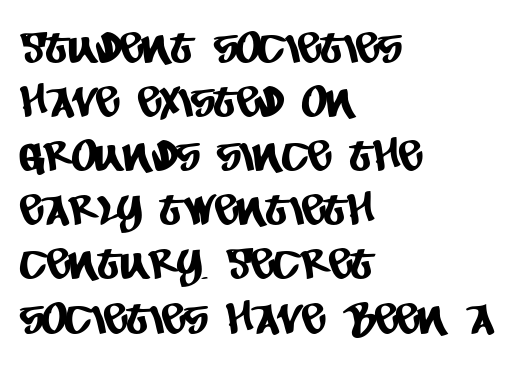
The image shows 44 px condensed sans-serif type; set left-aligned, line spacing 1.23x, normal letter spacing, not underlined; low stroke contrast and a large x-height.
